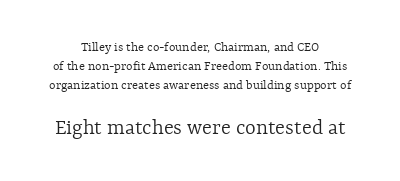
Is the type heavy? It reads as light-to-regular instead. Ascenders rise straight up at ninety degrees. A normal amount of white space separates one row of letters from the next. The rendering enlarges the type as you move from the upper chunk to the lower. The foot of each line stays bare and open.
